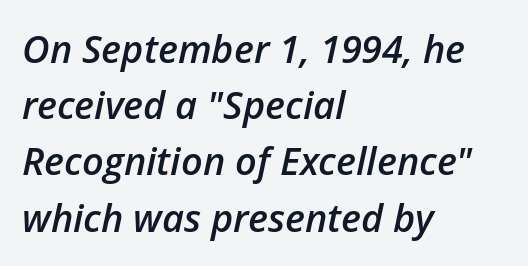
{"italic": "yes", "lean": "right", "slant_degrees": 12, "bold": "semi", "weight": "semibold", "width": "normal", "stroke_contrast": "low", "x_height": "medium", "monospaced": "no", "underline": "no", "align": "left", "line_spacing": "normal", "line_spacing_ratio": 1.48, "letter_spacing": "normal", "letter_spacing_em": 0.0, "glyph_px": 38}
